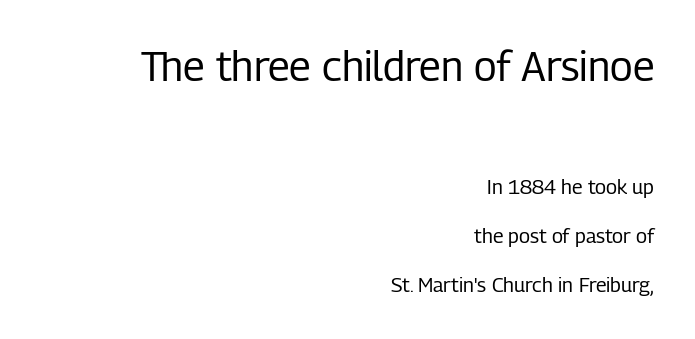
The image shows 41 px regular-weight, condensed sans-serif type, upright; set right-aligned, loose line spacing (2.45x), normal letter spacing, not underlined; the first (top) block is 2.05x larger; low stroke contrast and a medium x-height.
